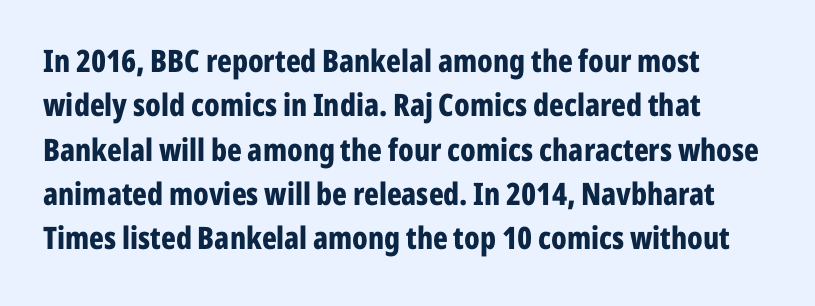
{"serif": "no", "italic": "no", "bold": "yes", "weight": "bold", "width": "condensed", "stroke_contrast": "low", "x_height": "medium", "monospaced": "no", "underline": "no", "line_spacing": "normal", "line_spacing_ratio": 1.43, "letter_spacing": "normal", "letter_spacing_em": 0.0, "glyph_px": 31}
